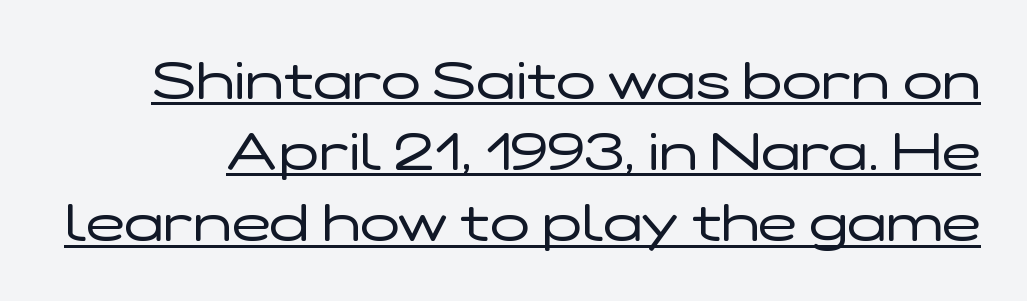
The image shows 52 px regular-weight, wide sans-serif type, upright; set normal line spacing (1.37x), normal letter spacing, underlined; low stroke contrast and a medium x-height.
